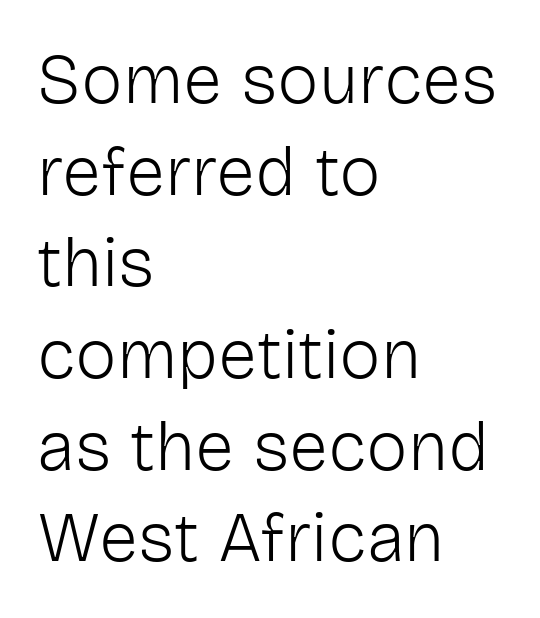
These lines keep a tight, regular rhythm from letter to letter. A typesetter would mark this as roman, not italic. Layout note: lines flush left. The weight would be labelled regular, book, light, or lighter still. Typographically, this falls in the sans-serif category. Plain, unruled lines of type.
